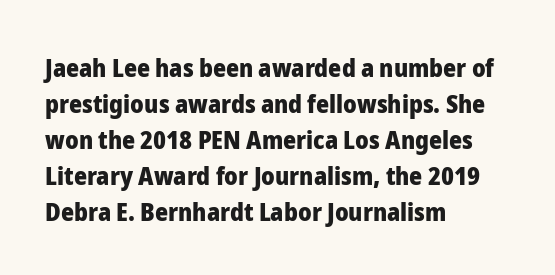
The image shows 25 px bold type, upright; set left-aligned, normal line spacing (1.44x), normal letter spacing, not underlined.
